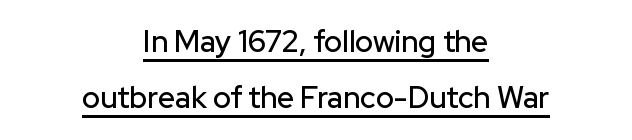
The image shows 30 px sans-serif type, upright; set centered, line spacing 1.88x, normal letter spacing, underlined; low stroke contrast and a medium x-height.
